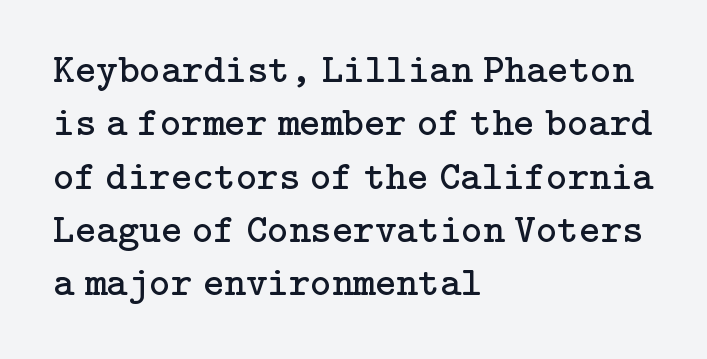
The image shows 41 px regular-weight serif type, upright; set left-aligned, normal line spacing (1.3x), normal letter spacing, not underlined; low stroke contrast and a medium x-height.
